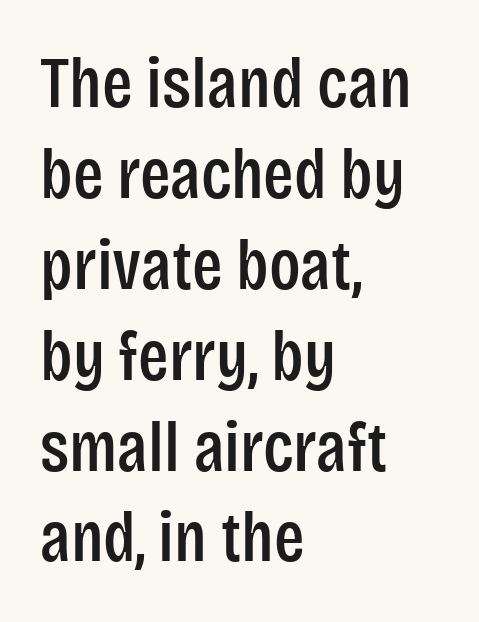
One-word summary of the alignment: left. Examine the stroke ends and you'll find no serifs. The space beneath each line is pristine and unruled. The space between consecutive lines is moderate. The type sits square on the baseline with zero lean. This sample has the flowing, uneven cadence of proportional lettering.
